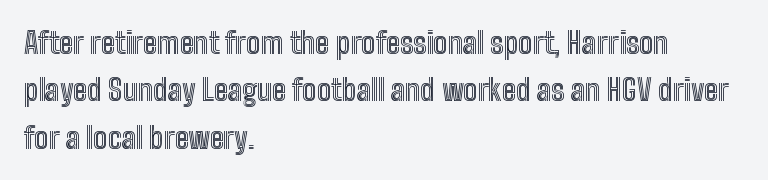
The image shows 30 px condensed type, upright; set left-aligned, normal line spacing (1.58x), normal letter spacing, not underlined; a medium x-height.
